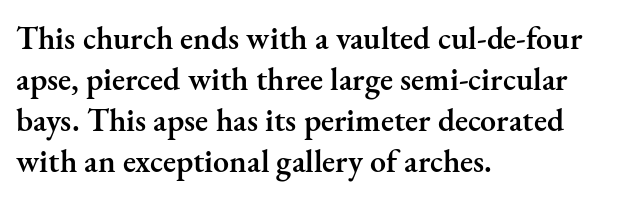
On the weight axis this lands at semibold, roughly 600. Vertically, the passage feels balanced, rows spaced as you'd expect. Style check: upright. Check under the words: just untouched page.
